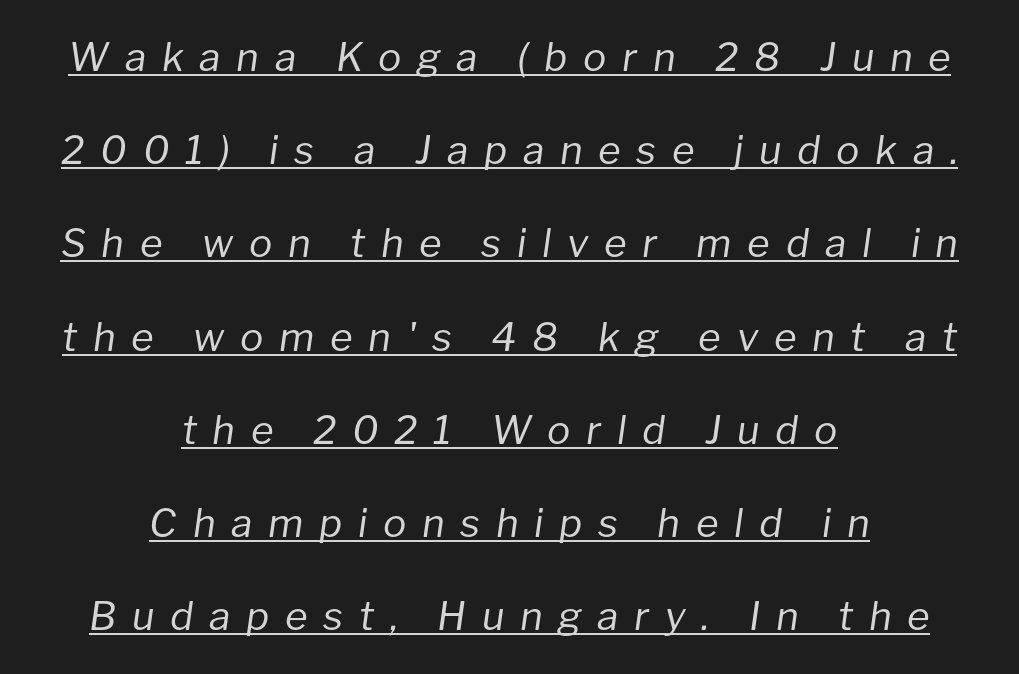
The axis of the letterforms is tilted away from vertical. A baseline rule has been typeset under these characters. The lines are quadded center. Is there much room between lines? Yes — plenty of vertical air separates them. Someone cranked the tracking dial way up on this one.
